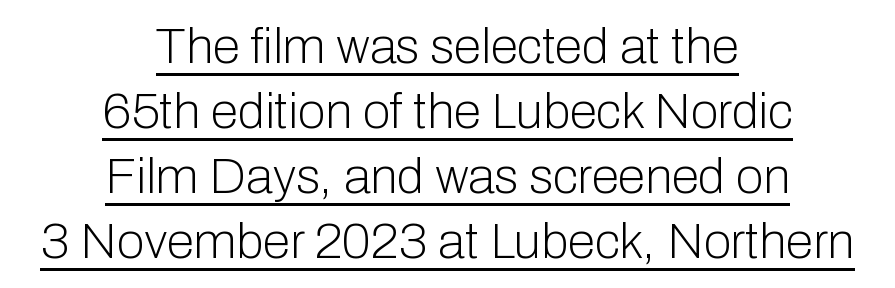
Horizontal bands of white between lines are of average thickness. Characters follow at the spacing the type designer built in. A roman cut, with each character standing at attention. The typesetting does not lean heavy: it is not bold.
